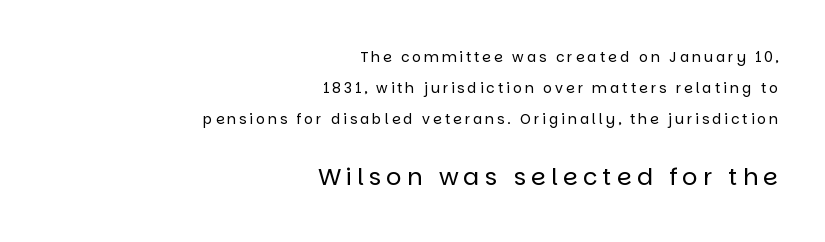
The image shows 24 px text type, upright; set right-aligned, loose line spacing (2.22x), unusually wide letter spacing (+0.21 em), not underlined; the second (bottom) block is 1.71x larger.
